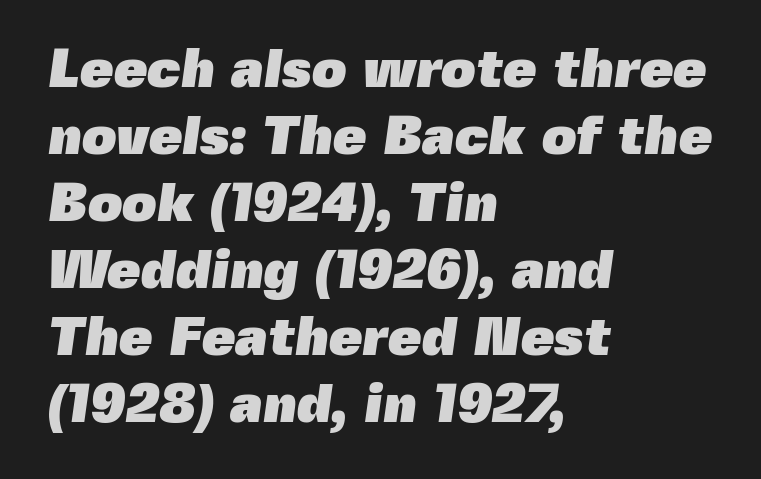
These lines are set flush left with a ragged right edge. Nobody touched the tracking dial on this one. Descenders hang freely into open space. Think of a printed novel: that variable character pitch is what you see here. On the weight axis this lands at bold, roughly 700. Examine the stroke ends and you'll find no serifs.
